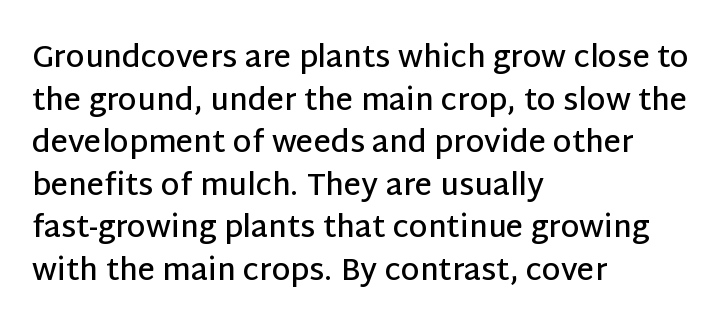
Tall strokes in this sample are plumb rather than angled. A typesetter would call this proportional, since set widths differ per character. Quick note: interline space is typical. To sum up the face: it is a sans, with no serifs.
